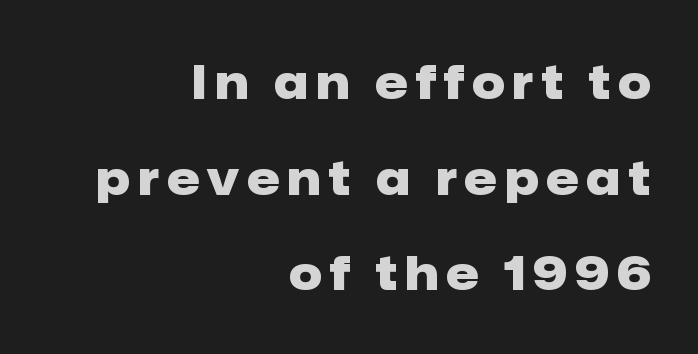
Q: Is the text bold? A: Yes.
Q: Is the text italic (slanted)? A: No, it is upright.
Q: Is the typeface a serif or a sans-serif typeface? A: Sans-serif.
Q: Is the text underlined? A: No.
Q: How is the paragraph aligned? A: Right-aligned.
Q: Is the spacing between lines tight, normal or loose? A: Loose.
Q: Width (condensed, normal, or wide)? A: Normal.
Q: Stroke contrast? A: Low.
Q: x-height? A: Medium.
Q: Monospaced? A: No.
